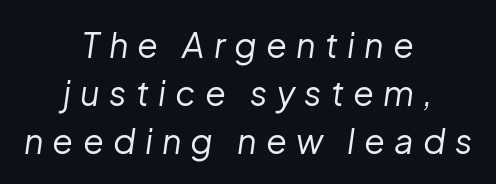
The image shows 34 px regular-weight type, italic (leaning right); set centered, normal line spacing (1.41x), unusually wide letter spacing (+0.27 em), not underlined; low stroke contrast and a medium x-height.
